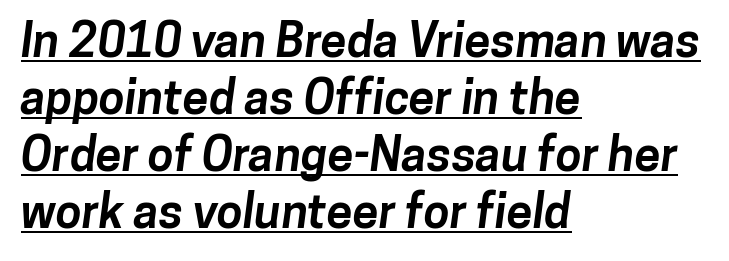
{"serif": "no", "bold": "yes", "weight": "bold", "width": "normal", "stroke_contrast": "low", "x_height": "medium", "monospaced": "no", "underline": "yes", "align": "left", "line_spacing_ratio": 1.21, "letter_spacing": "normal", "letter_spacing_em": 0.0, "glyph_px": 47}
